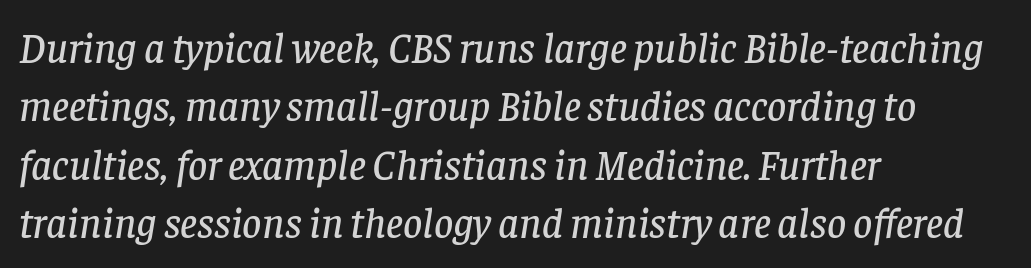
The image shows 42 px serif type, italic (leaning right); set left-aligned, normal line spacing (1.39x), normal letter spacing, not underlined; low stroke contrast and a large x-height.
